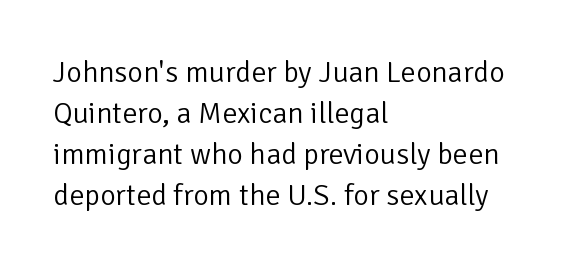
Q: Is the text bold? A: No.
Q: Is the text italic (slanted)? A: No, it is upright.
Q: Is the typeface a serif or a sans-serif typeface? A: Sans-serif.
Q: Is the text underlined? A: No.
Q: How is the paragraph aligned? A: Left-aligned.
Q: Is the spacing between letters normal or unusually wide? A: Normal.
Q: Is the spacing between lines tight, normal or loose? A: Normal.
Q: Width (condensed, normal, or wide)? A: Normal.
Q: Stroke contrast? A: Low.
Q: x-height? A: Medium.
Q: Monospaced? A: No.
